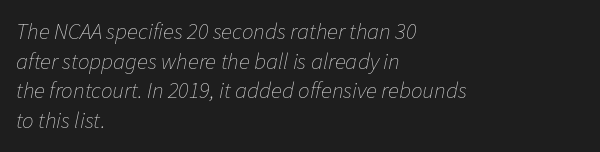
{"italic": "yes", "lean": "right", "slant_degrees": 11, "bold": "no", "underline": "no", "align": "left", "line_spacing": "normal", "line_spacing_ratio": 1.29, "letter_spacing": "normal", "letter_spacing_em": 0.0, "glyph_px": 23}
